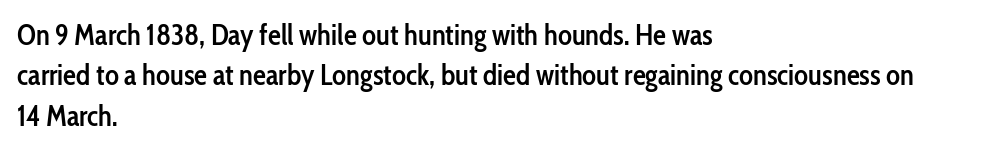
Is there much room between lines? A standard amount, neither cramped nor airy. A classic flush-left, rag-right setting is used for this passage. The foot of each line stays bare and open. Every stem runs plumb, perpendicular to the baseline. The strokes are fattened partway — semibold, not bold. Proportional: the letters do not fall into vertical columns.
